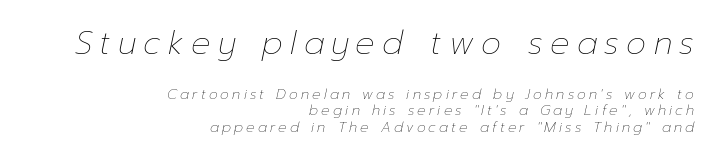
{"italic": "yes", "lean": "right", "slant_degrees": 12, "bold": "no", "weight": "thin", "width": "normal", "stroke_contrast": "low", "x_height": "medium", "monospaced": "no", "underline": "no", "align": "right", "line_spacing_ratio": 1.19, "letter_spacing": "wide", "letter_spacing_em": 0.23, "larger_block": "first", "size_ratio": 2.29, "glyph_px": 32}
